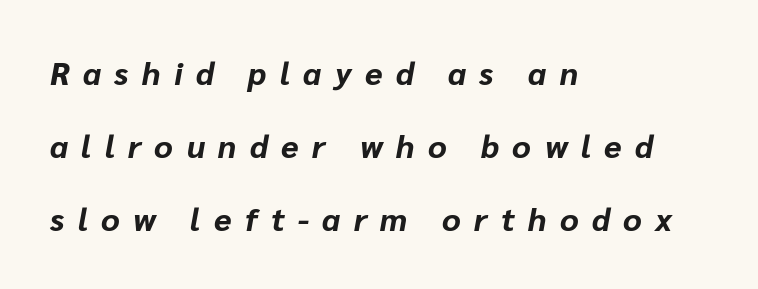
Q: Is the text bold? A: Yes.
Q: Is the text italic (slanted)? A: Yes, it leans right by about 10 degrees.
Q: Is the text underlined? A: No.
Q: How is the paragraph aligned? A: Left-aligned.
Q: Is the spacing between letters normal or unusually wide? A: Unusually wide.
Q: Is the spacing between lines tight, normal or loose? A: Loose.
Q: Width (condensed, normal, or wide)? A: Normal.
Q: Stroke contrast? A: Low.
Q: x-height? A: Medium.
Q: Monospaced? A: No.
